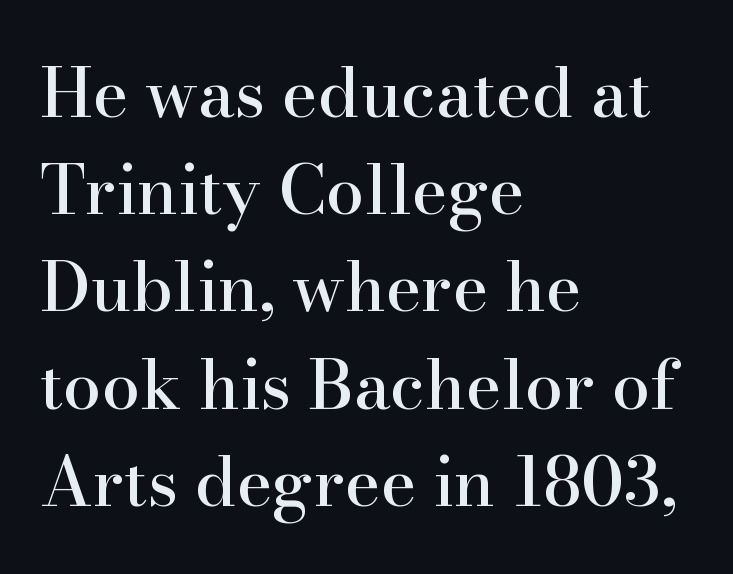
Quick note: interline space is typical. The rag falls on the right side of this text block. Default kerning and tracking; the words read as compact shapes. It's the straight-up-and-down kind of type.
